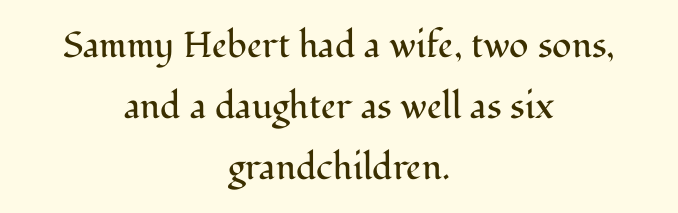
{"serif": "yes", "italic": "no", "bold": "no", "weight": "regular", "width": "normal", "stroke_contrast": "medium", "x_height": "medium", "monospaced": "no", "underline": "no", "align": "center", "line_spacing": "normal", "line_spacing_ratio": 1.69, "letter_spacing": "normal", "letter_spacing_em": 0.0, "glyph_px": 36}
